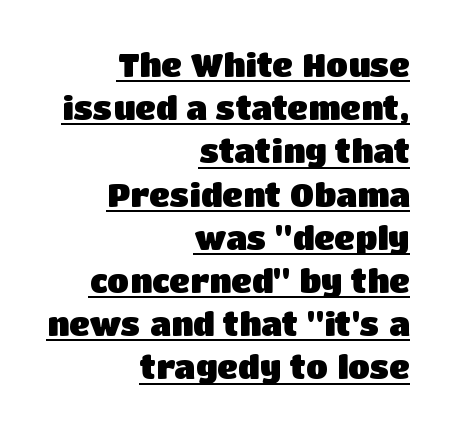
Q: Is the text bold? A: Yes.
Q: Is the text italic (slanted)? A: No, it is upright.
Q: Is the typeface a serif or a sans-serif typeface? A: Sans-serif.
Q: Is the text underlined? A: Yes.
Q: How is the paragraph aligned? A: Right-aligned.
Q: Is the spacing between letters normal or unusually wide? A: Normal.
Q: Is the spacing between lines tight, normal or loose? A: Normal.
Q: Width (condensed, normal, or wide)? A: Normal.
Q: Stroke contrast? A: Low.
Q: x-height? A: Large.
Q: Monospaced? A: No.
